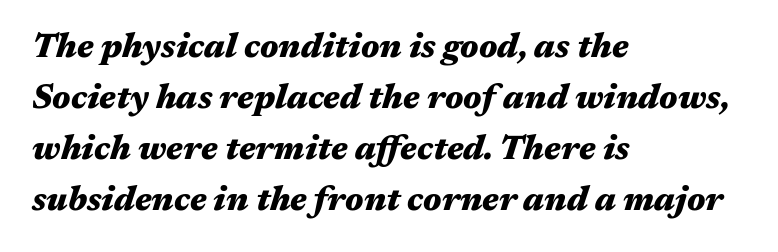
{"italic": "yes", "lean": "right", "slant_degrees": 17, "bold": "yes", "weight": "heavy", "width": "wide", "stroke_contrast": "medium", "x_height": "medium", "monospaced": "no", "underline": "no", "align": "left", "line_spacing": "normal", "line_spacing_ratio": 1.5, "letter_spacing": "normal", "letter_spacing_em": 0.0, "glyph_px": 34}
